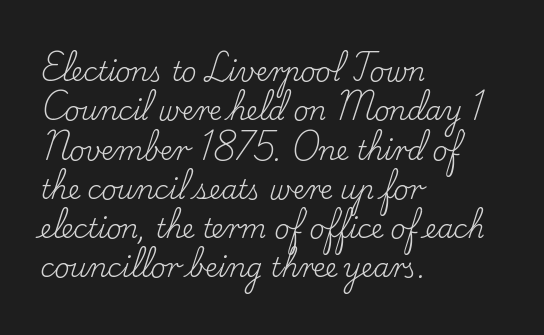
Q: Is the text bold? A: No.
Q: Is the text italic (slanted)? A: Yes.
Q: Is the text underlined? A: No.
Q: How is the paragraph aligned? A: Left-aligned.
Q: Is the spacing between letters normal or unusually wide? A: Normal.
Q: Is the spacing between lines tight, normal or loose? A: Normal.
